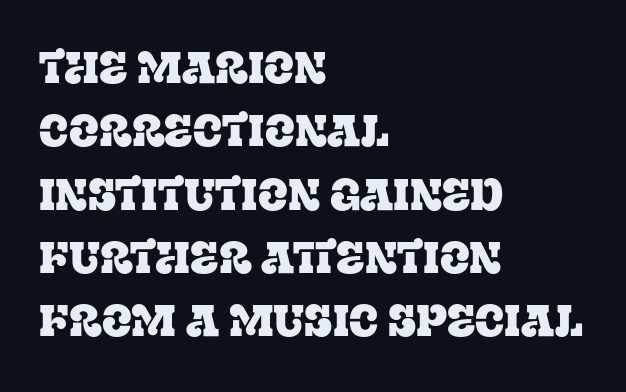
The paragraph shown leans on its left margin. The passage shown is typed in a proportional face where columns would drift. The line texture is even and compact thanks to regular tracking. Nobody drew a line under any word here. Rows of type keep a routine distance in the vertical direction.
